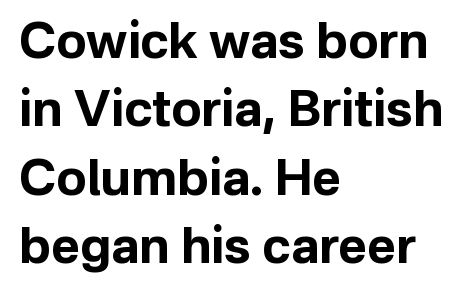
This sample has the flowing, uneven cadence of proportional lettering. The lines are quadded left. Thick stems and heavy bowls — unmistakably bold. Caption: standard tracking, unaltered. Font category for this specimen: sans-serif. Descenders are the only things crossing below the line.
